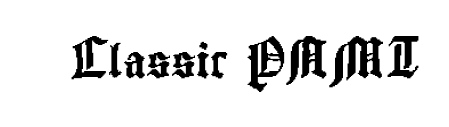
Underlining? Definitely not there. Each letter keeps its own natural width here, so spacing adapts to shape. Nope, not italic — everything's standing straight. Letterform terminals end flat and unadorned throughout the passage.
